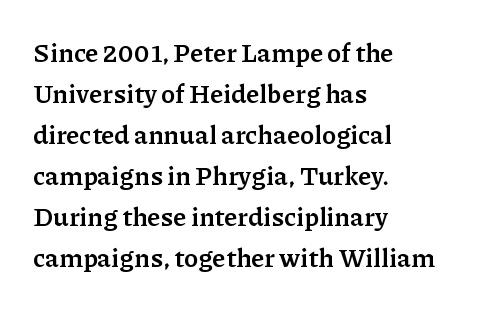
Standard letterfit; no display-style spreading of the glyphs. Compared with typical paragraphs, the rows here are spaced about the same. A bare baseline throughout the passage. Every stem runs plumb, perpendicular to the baseline. The typesetter chose a ragged-right arrangement here. The font is running at its bold setting.
